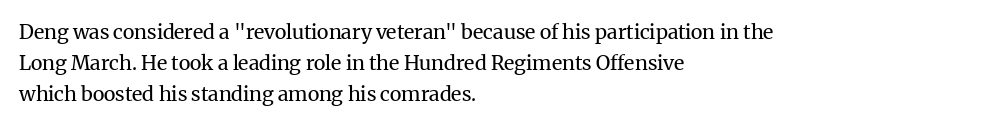
The face looks like a standard text weight, possibly lighter. The type is set solid horizontally, with unmodified tracking. The lettering stays uniformly vertical, giving the passage a roman look. Leading: standard. Casual observation: everything's shoved over to the left.
